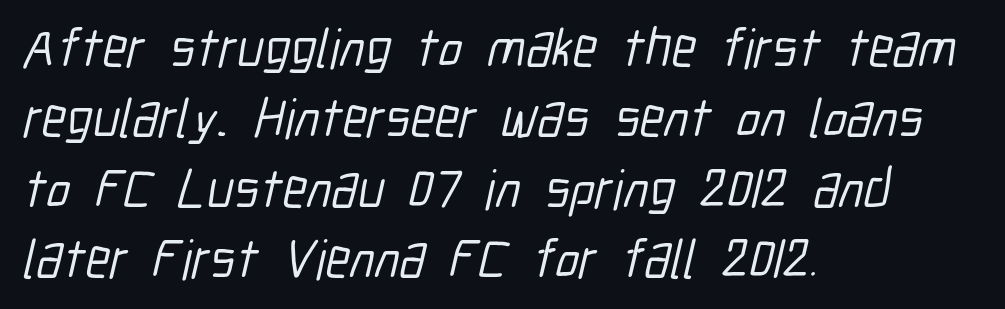
The image shows 55 px condensed sans-serif type; set left-aligned, normal line spacing (1.28x), normal letter spacing, not underlined; low stroke contrast and a medium x-height.
